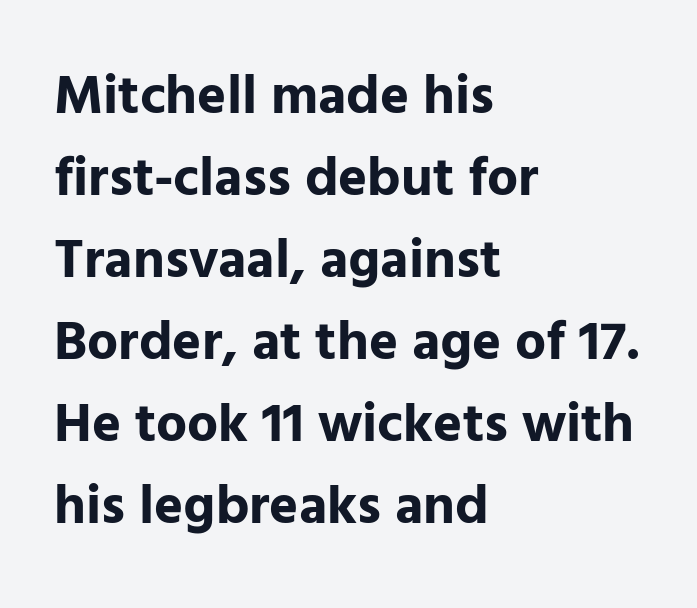
{"serif": "no", "italic": "no", "bold": "yes", "weight": "bold", "width": "normal", "stroke_contrast": "low", "x_height": "medium", "monospaced": "no", "underline": "no", "align": "left", "line_spacing": "normal", "line_spacing_ratio": 1.49, "letter_spacing": "normal", "letter_spacing_em": 0.0, "glyph_px": 55}
